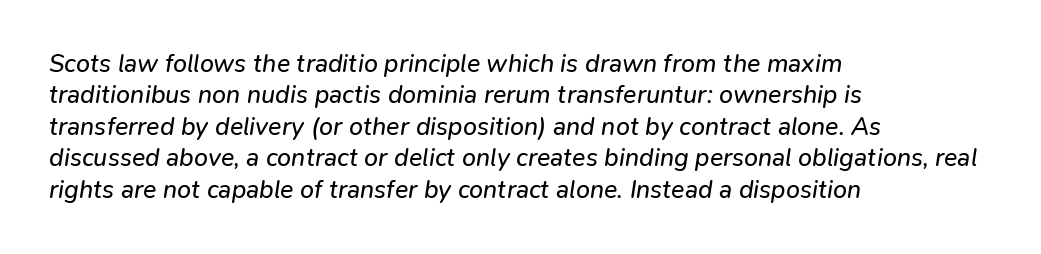
{"italic": "yes", "lean": "right", "slant_degrees": 9, "bold": "no", "underline": "no", "align": "left", "line_spacing": "normal", "line_spacing_ratio": 1.26, "letter_spacing": "normal", "letter_spacing_em": 0.0, "glyph_px": 25}
